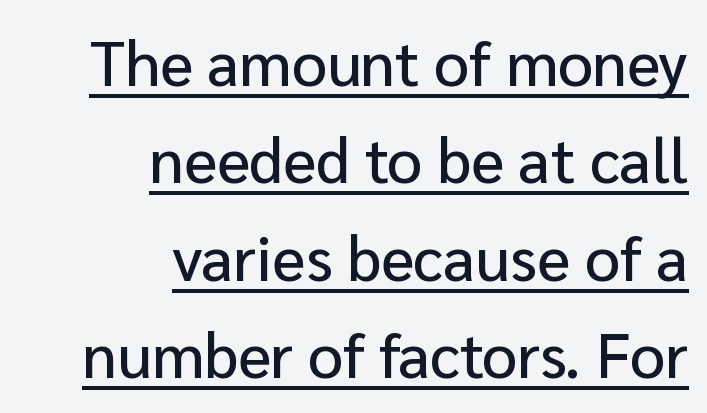
The image shows 62 px sans-serif type, upright; set right-aligned, normal line spacing (1.57x), normal letter spacing, underlined; low stroke contrast and a medium x-height.
